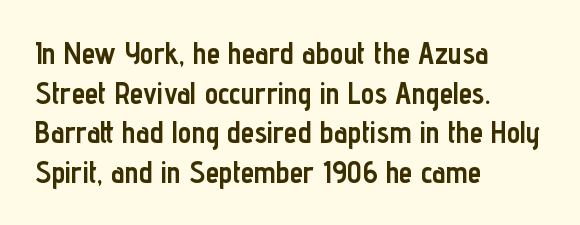
The image shows 30 px semibold, condensed sans-serif type, upright; set left-aligned, normal line spacing (1.32x), normal letter spacing, not underlined; low stroke contrast and a medium x-height.
